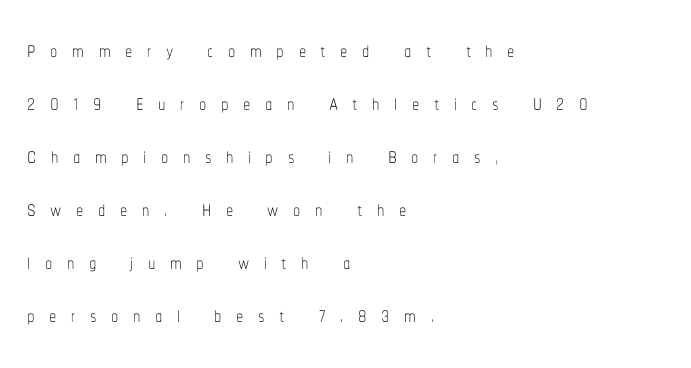
Each line starts at the same left margin while the right side varies. Varying glyph widths throughout — classic text-font behaviour. In terms of posture, this sample is upright. The gap between lines stays unmarked.
